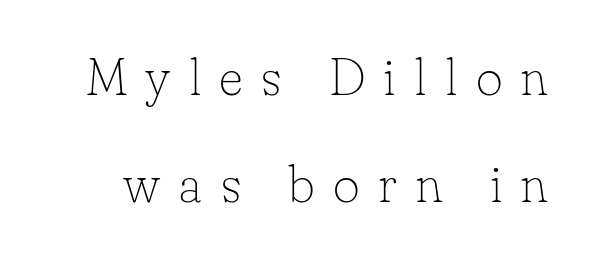
In terms of letterspacing, this is a distinctly airy, spread setting. You could not count columns in this text — the font is proportionally spaced. Bold? No — there's no thickening of the strokes. Honestly, there is no underline to notice here at all.
